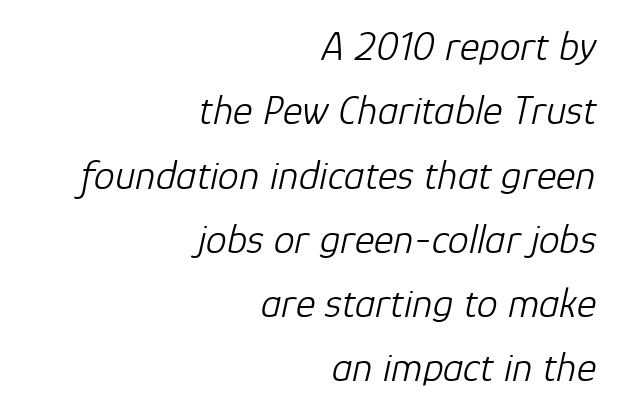
{"italic": "yes", "lean": "right", "slant_degrees": 12, "bold": "no", "weight": "light", "width": "normal", "stroke_contrast": "low", "x_height": "medium", "monospaced": "no", "underline": "no", "align": "right", "line_spacing": "normal", "line_spacing_ratio": 1.53, "letter_spacing": "normal", "letter_spacing_em": 0.0, "glyph_px": 42}
